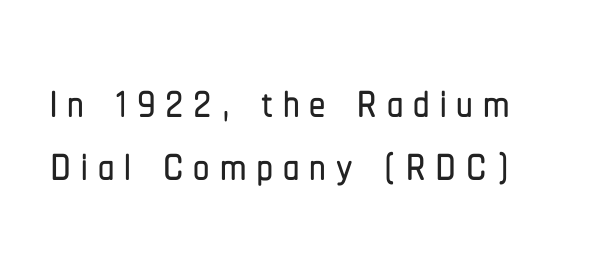
Q: Is the text italic (slanted)? A: No, it is upright.
Q: Is the typeface a serif or a sans-serif typeface? A: Sans-serif.
Q: Is the text underlined? A: No.
Q: Is the spacing between lines tight, normal or loose? A: Tight.
Q: Width (condensed, normal, or wide)? A: Condensed.
Q: Stroke contrast? A: Low.
Q: x-height? A: Medium.
Q: Monospaced? A: No.
